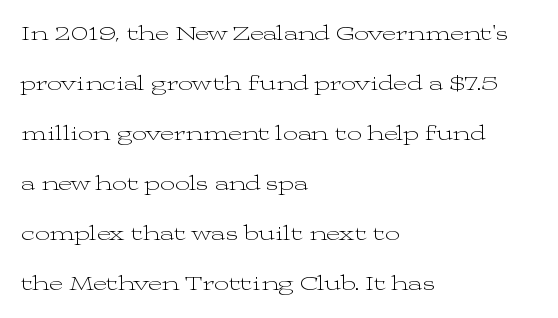
Words appear dense and cohesive because spacing is normal. Style check: upright. This sample trades compactness for vertical openness between lines. This rendering features lettering with no underline.
